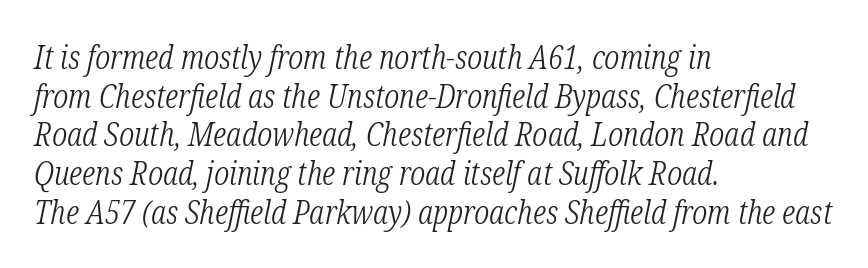
The image shows 32 px light, condensed serif type, italic (leaning right); set left-aligned, line spacing 1.21x, normal letter spacing, not underlined; low stroke contrast and a medium x-height.
